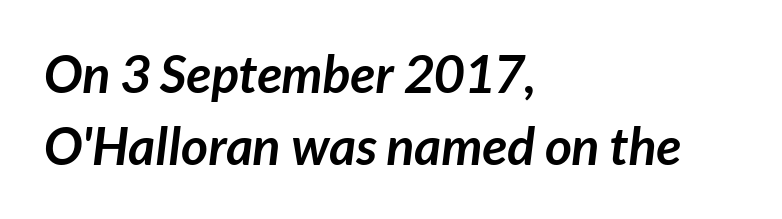
The image shows 52 px semibold sans-serif type; set left-aligned, normal line spacing (1.38x), normal letter spacing, not underlined; low stroke contrast and a medium x-height.
